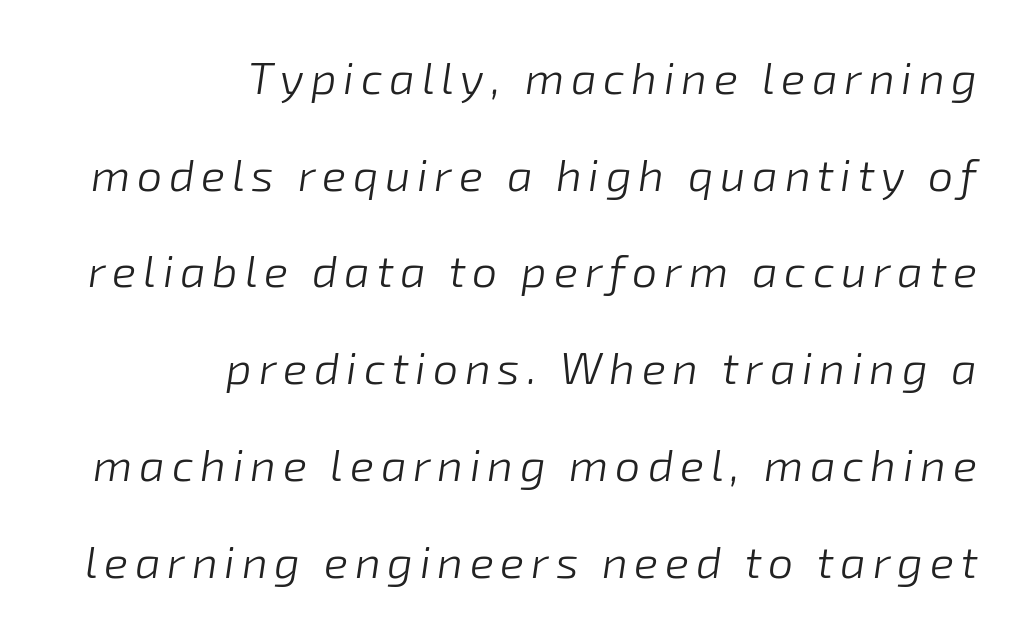
Q: Is the text bold? A: No.
Q: Is the text italic (slanted)? A: Yes, it leans right by about 8 degrees.
Q: Is the text underlined? A: No.
Q: How is the paragraph aligned? A: Right-aligned.
Q: Is the spacing between lines tight, normal or loose? A: Loose.
Q: Width (condensed, normal, or wide)? A: Normal.
Q: Stroke contrast? A: Low.
Q: x-height? A: Medium.
Q: Monospaced? A: No.
